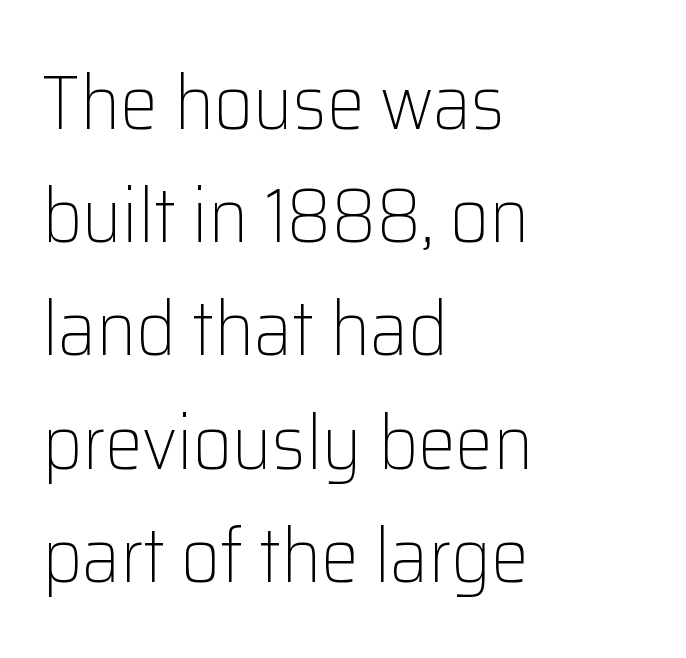
The rendering uses natural spacing where letterforms have individual widths. The setting favours the left margin, as ordinary paragraphs usually do. Quick note: underline off. It's the straight-up-and-down kind of type. Tracking here is standard; glyphs follow each other at the usual distance.
